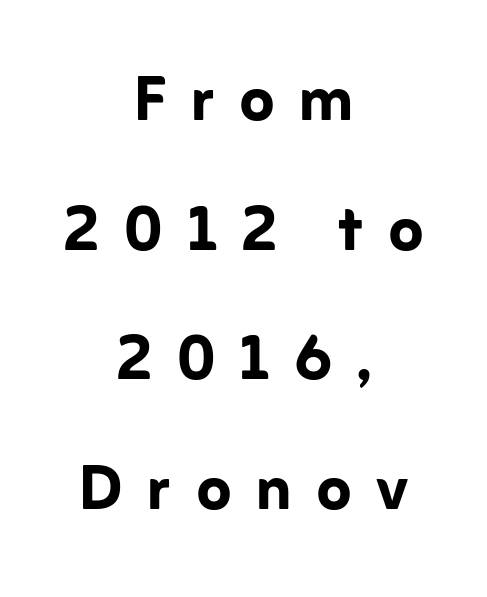
The image shows 79 px semibold sans-serif type, upright; set centered, normal line spacing (1.64x), unusually wide letter spacing (+0.31 em), not underlined; low stroke contrast and a medium x-height.
